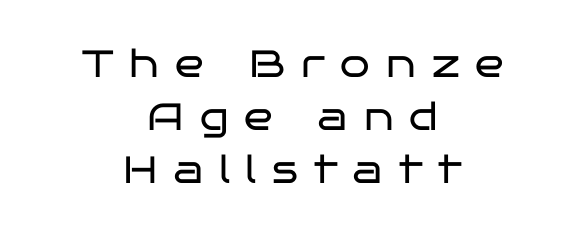
Is the type heavy? It reads as light-to-regular instead. Evenly set lines give the paragraph a standard silhouette. Posture: vertical. Think of a printed novel: that variable character pitch is what you see here. Short and long lines alike share a common midpoint. Bare-footed words on every line.
